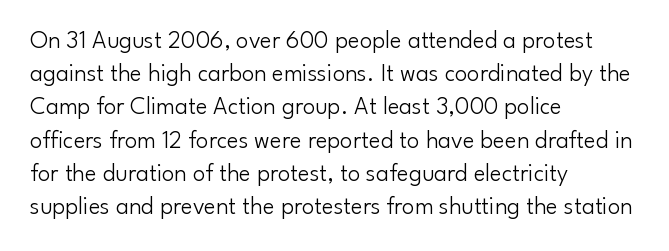
{"italic": "no", "bold": "no", "underline": "no", "align": "left", "line_spacing": "normal", "line_spacing_ratio": 1.33, "letter_spacing": "normal", "letter_spacing_em": 0.0, "glyph_px": 25}
